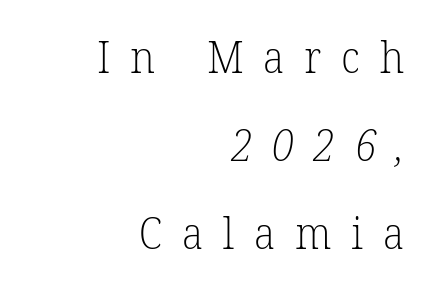
The image shows 44 px light serif type; set right-aligned, loose line spacing (2.0x), unusually wide letter spacing (+0.45 em), not underlined; low stroke contrast and a medium x-height.
